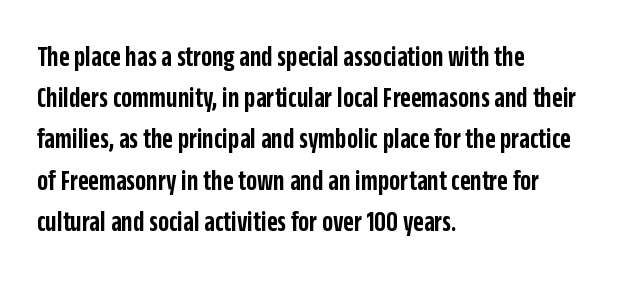
The image shows 29 px semibold, condensed sans-serif type, upright; set left-aligned, normal line spacing (1.42x), normal letter spacing, not underlined; low stroke contrast and a large x-height.
